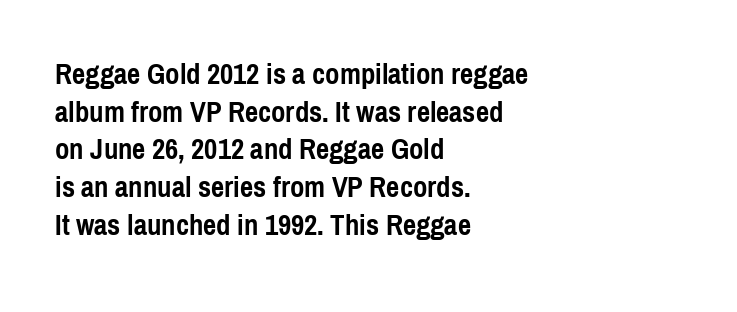
{"serif": "no", "italic": "no", "bold": "yes", "weight": "semibold", "width": "condensed", "x_height": "medium", "monospaced": "no", "underline": "no", "align": "left", "line_spacing": "normal", "line_spacing_ratio": 1.3, "letter_spacing": "normal", "letter_spacing_em": 0.0, "glyph_px": 29}
